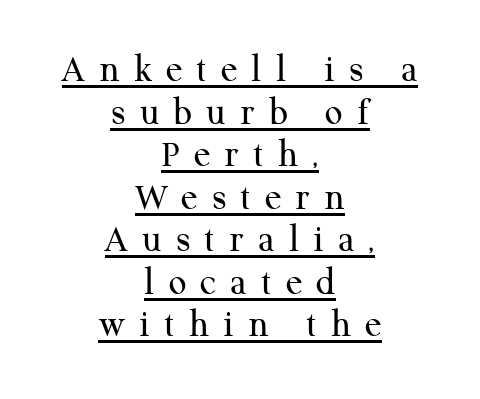
{"serif": "yes", "italic": "no", "bold": "no", "weight": "regular", "width": "normal", "stroke_contrast": "medium", "x_height": "medium", "monospaced": "no", "underline": "yes", "align": "center", "line_spacing": "tight", "line_spacing_ratio": 1.09, "letter_spacing": "wide", "letter_spacing_em": 0.36, "glyph_px": 39}
